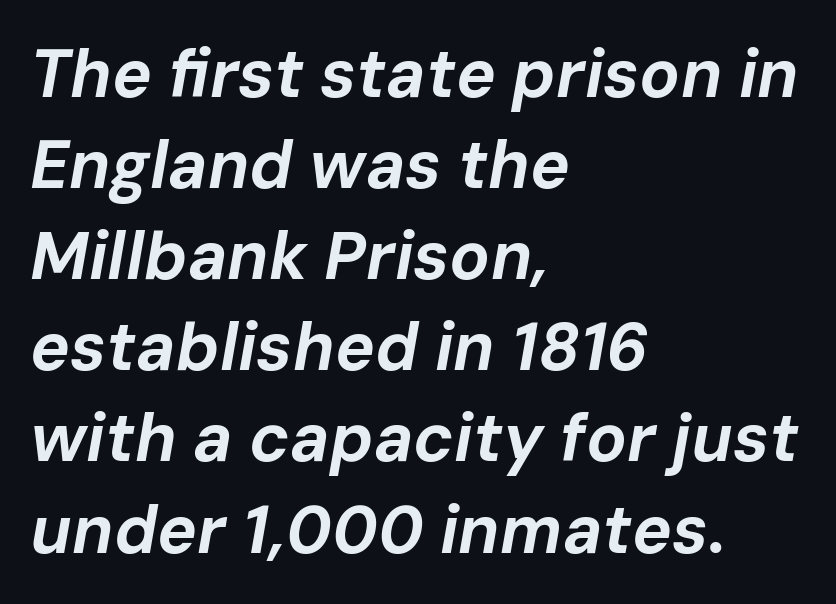
Line starts are locked; line ends wander. Look at the tracking — it's just the regular setting, nothing added. Set as a true bold cut, around the 700 mark. Only glyphs here, with clear space below each row. Is this a fixed-width face? No — the glyphs have proportional, varying widths. When letters slant like this, we call the style italic.
